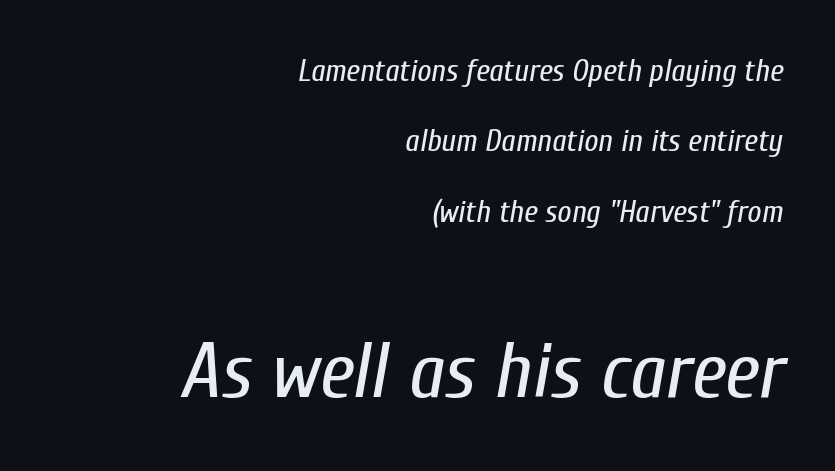
Each line ends at the same right margin while the left side varies. Loosely led — the rows are spread out. The zone under the glyphs is completely vacant. The passage shown is typed in a proportional face where columns would drift. The face used here appears at its bigger size in the lower chunk.
